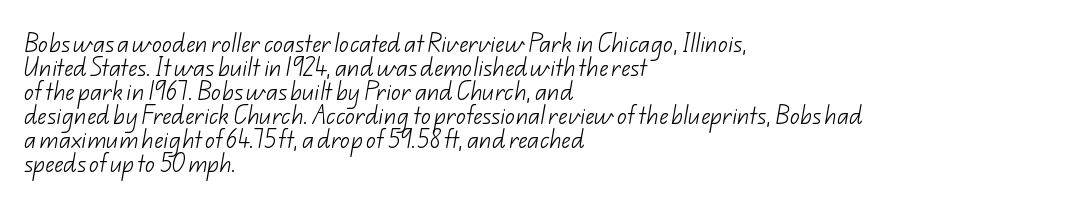
The strokes are not fattened; the text isn't bold. All the whitespace from short lines collects on the right. Nobody touched the tracking dial on this one. The glyphs are unaccompanied by any horizontal stroke below them.
